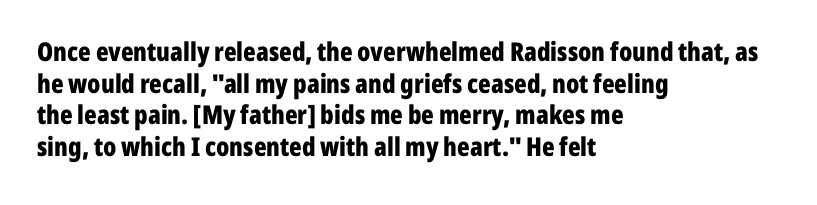
The image shows 26 px bold type, upright; set left-aligned, line spacing 1.22x, normal letter spacing, not underlined.
